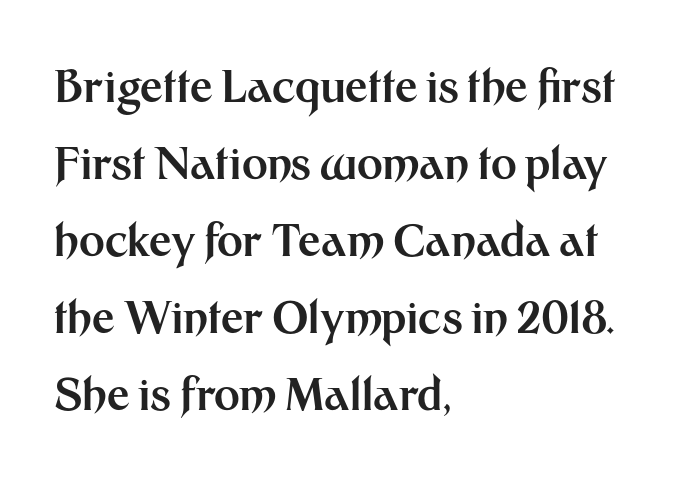
The image shows 44 px bold sans-serif type, upright; set left-aligned, line spacing 1.75x, normal letter spacing, not underlined; medium stroke contrast and a medium x-height.
